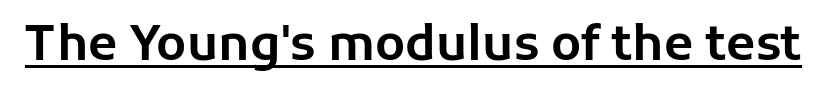
The image shows 48 px sans-serif type, upright; set normal letter spacing, underlined; low stroke contrast and a medium x-height.
